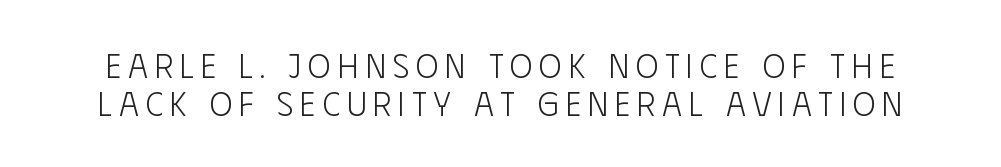
The image shows 34 px light, condensed sans-serif type, upright; set tight line spacing (1.12x), unusually wide letter spacing (+0.2 em), not underlined; low stroke contrast and a large x-height.
